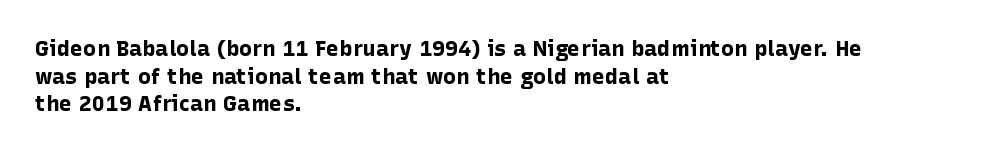
The image shows 22 px bold type, upright; set left-aligned, normal line spacing (1.26x), normal letter spacing, not underlined.
